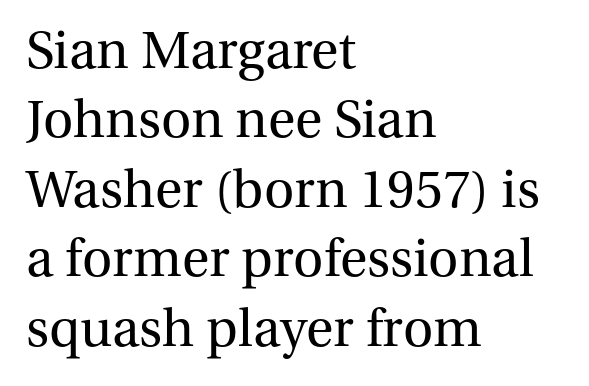
{"serif": "yes", "italic": "no", "bold": "no", "weight": "regular", "width": "normal", "stroke_contrast": "medium", "x_height": "medium", "monospaced": "no", "underline": "no", "align": "left", "line_spacing_ratio": 1.24, "letter_spacing": "normal", "letter_spacing_em": 0.0, "glyph_px": 56}
